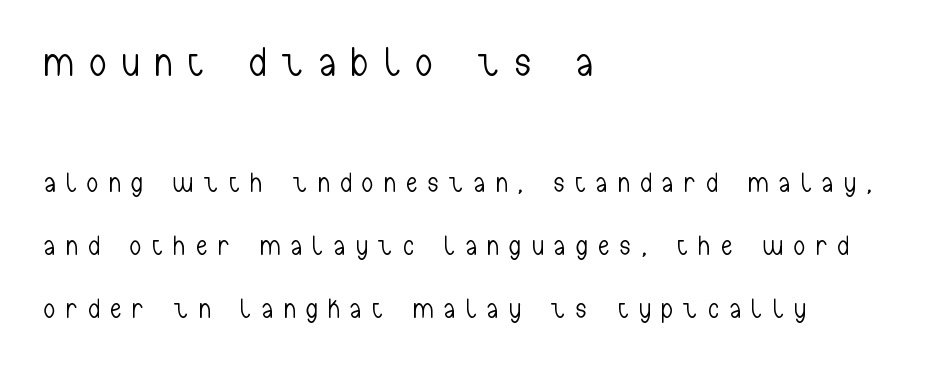
Q: Is the text bold? A: No.
Q: Is the text italic (slanted)? A: No, it is upright.
Q: Is the typeface a serif or a sans-serif typeface? A: Sans-serif.
Q: Is the text underlined? A: No.
Q: How is the paragraph aligned? A: Left-aligned.
Q: Is the spacing between letters normal or unusually wide? A: Unusually wide.
Q: Is the spacing between lines tight, normal or loose? A: Loose.
Q: Which block of text is set in a larger size, the first (top) or the second (bottom)? A: The first (top) one.
Q: Width (condensed, normal, or wide)? A: Condensed.
Q: Stroke contrast? A: Low.
Q: x-height? A: Medium.
Q: Monospaced? A: No.
